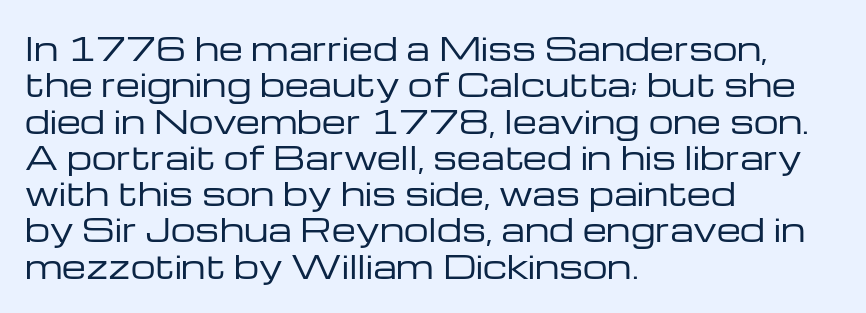
{"serif": "no", "italic": "no", "bold": "no", "weight": "regular", "width": "wide", "stroke_contrast": "low", "x_height": "medium", "monospaced": "no", "underline": "no", "align": "left", "line_spacing_ratio": 1.17, "letter_spacing": "normal", "letter_spacing_em": 0.0, "glyph_px": 31}
